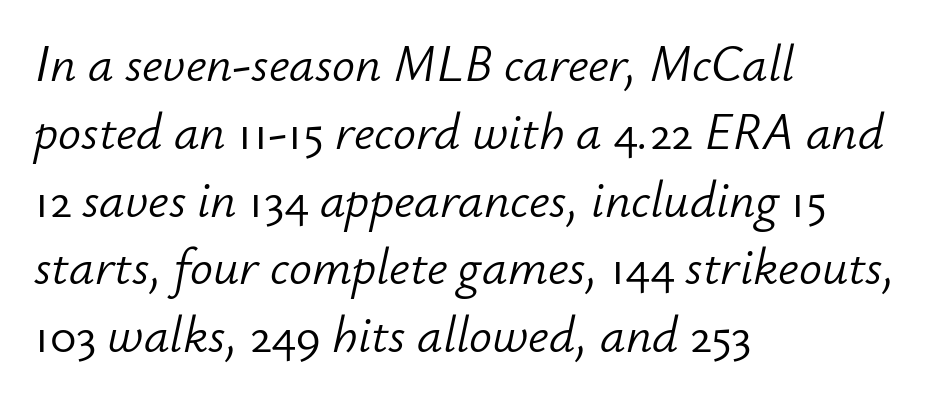
Nothing heavy about these letters — not bold at all. A student would call this left alignment; a typographer would say flush left, rag right. Do the characters align in a grid? No, the font is proportional. Students, note that the glyphs here touch the page at normal intervals. A typesetter would call this leading conventional body-copy spacing.
